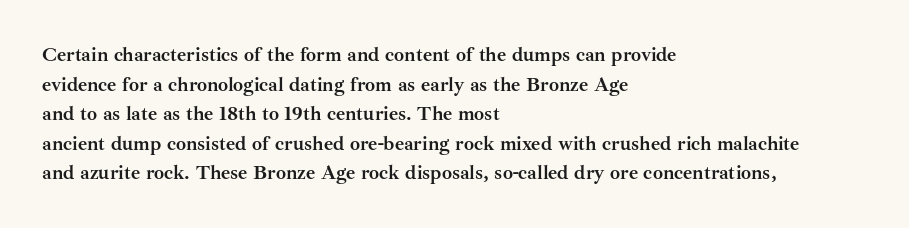
{"italic": "no", "bold": "yes", "underline": "no", "align": "left", "line_spacing": "normal", "line_spacing_ratio": 1.48, "letter_spacing": "normal", "letter_spacing_em": 0.0, "glyph_px": 20}
